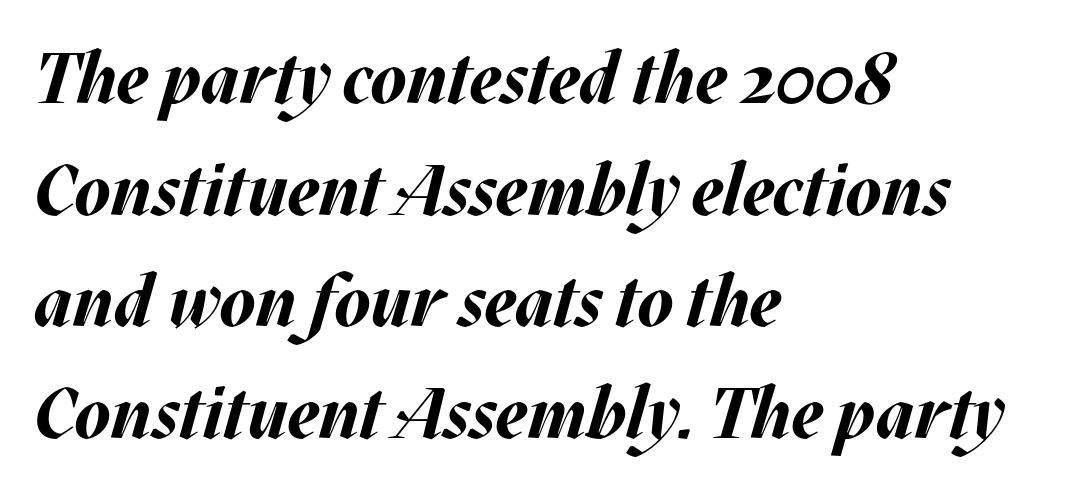
Check the space under the baseline: it is left empty. In terms of leading, this rendering sits right in the middle. The letters advance in unequal steps, a hallmark of proportional type. Short and long lines alike share a common starting point at left.
